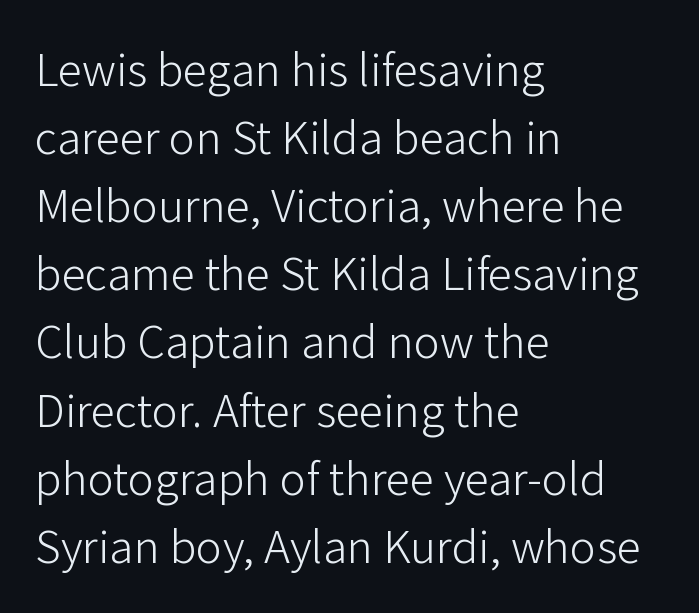
{"serif": "no", "italic": "no", "bold": "no", "weight": "light", "width": "normal", "stroke_contrast": "low", "x_height": "medium", "monospaced": "no", "underline": "no", "align": "left", "line_spacing": "normal", "line_spacing_ratio": 1.39, "letter_spacing": "normal", "letter_spacing_em": 0.0, "glyph_px": 49}
